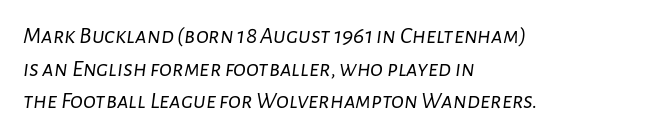
{"italic": "yes", "lean": "right", "slant_degrees": 7, "bold": "no", "underline": "no", "align": "left", "line_spacing": "normal", "line_spacing_ratio": 1.36, "letter_spacing": "normal", "letter_spacing_em": 0.0, "glyph_px": 24}
